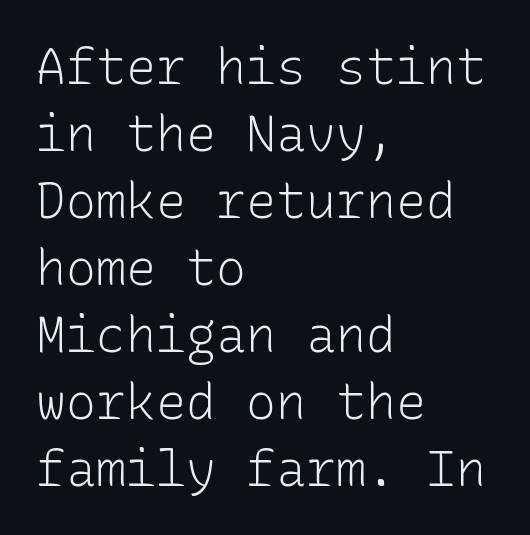
{"serif": "no", "italic": "no", "bold": "no", "weight": "light", "width": "normal", "stroke_contrast": "low", "x_height": "medium", "monospaced": "yes", "underline": "no", "align": "left", "line_spacing": "normal", "line_spacing_ratio": 1.34, "letter_spacing": "normal", "letter_spacing_em": 0.0, "glyph_px": 50}
